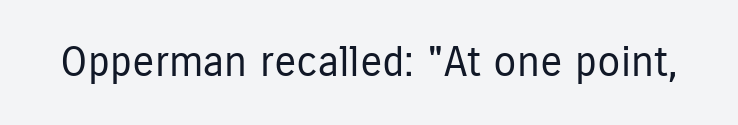
The baseline area is clear. The axis of the letterforms is exactly vertical. Letterform terminals end flat and unadorned throughout the passage. Weight class: somewhere from thin through regular. Short note: letters normally spaced. Looks like regular typesetting: each glyph gets only the width it needs.
